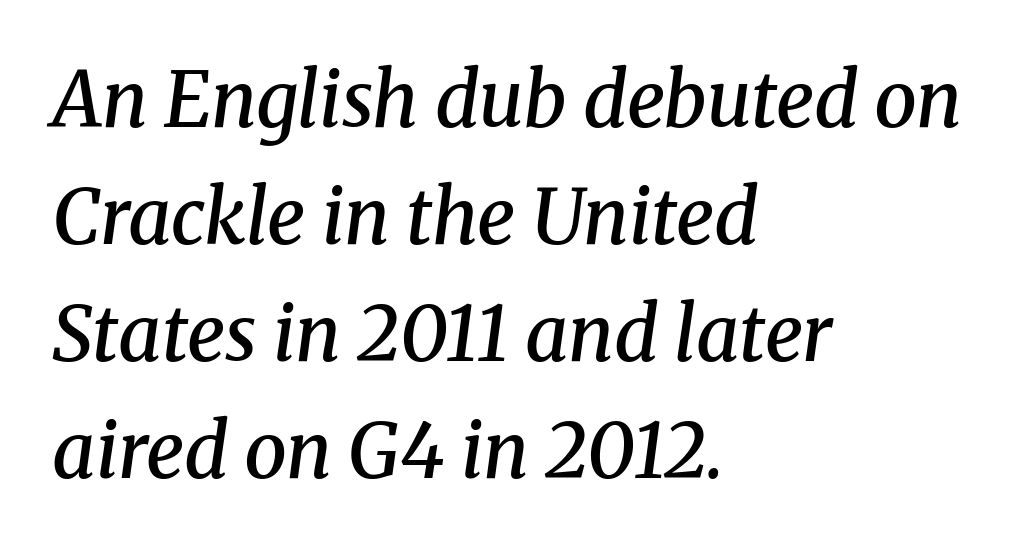
{"serif": "yes", "italic": "yes", "lean": "right", "slant_degrees": 8, "bold": "semi", "weight": "semibold", "width": "normal", "stroke_contrast": "medium", "x_height": "medium", "monospaced": "no", "underline": "no", "align": "left", "line_spacing": "normal", "line_spacing_ratio": 1.54, "letter_spacing": "normal", "letter_spacing_em": 0.0, "glyph_px": 76}
